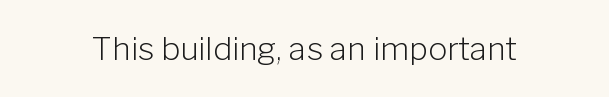
The image shows 32 px light sans-serif type, upright; set normal letter spacing, not underlined; low stroke contrast and a medium x-height.
